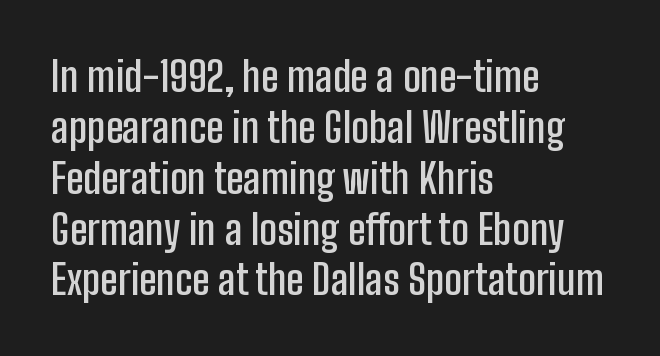
{"serif": "no", "italic": "no", "bold": "semi", "weight": "semibold", "width": "condensed", "stroke_contrast": "low", "x_height": "medium", "monospaced": "no", "underline": "no", "align": "left", "line_spacing_ratio": 1.24, "letter_spacing": "normal", "letter_spacing_em": 0.0, "glyph_px": 41}
